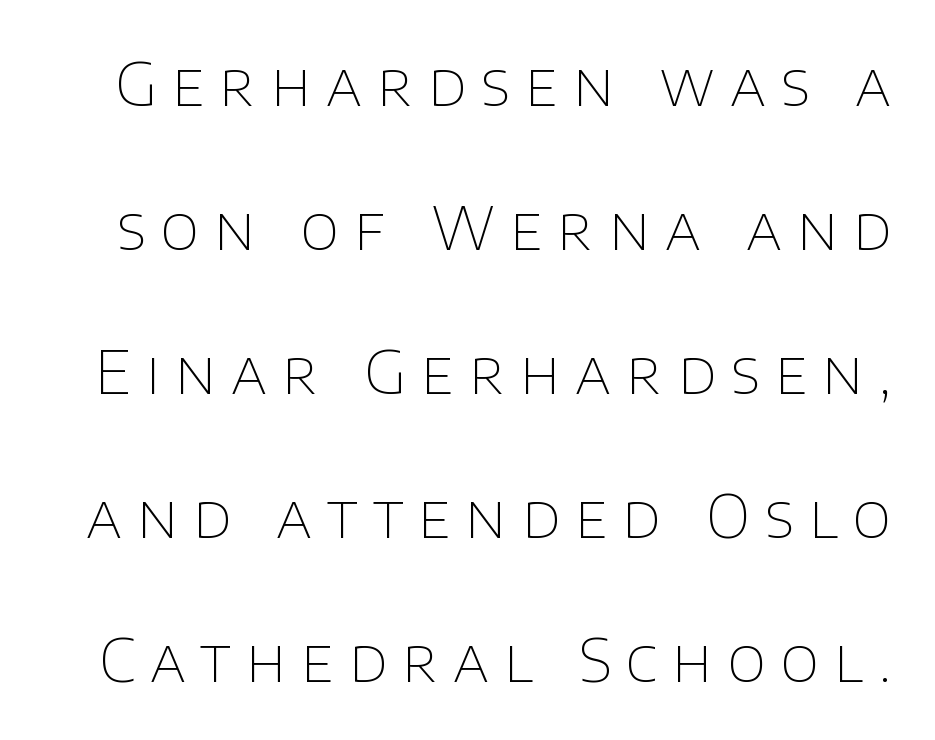
Q: Is the text bold? A: No.
Q: Is the text italic (slanted)? A: No, it is upright.
Q: Is the typeface a serif or a sans-serif typeface? A: Sans-serif.
Q: Is the text underlined? A: No.
Q: Is the spacing between letters normal or unusually wide? A: Unusually wide.
Q: Is the spacing between lines tight, normal or loose? A: Loose.
Q: Width (condensed, normal, or wide)? A: Normal.
Q: Stroke contrast? A: Low.
Q: x-height? A: Large.
Q: Monospaced? A: No.
